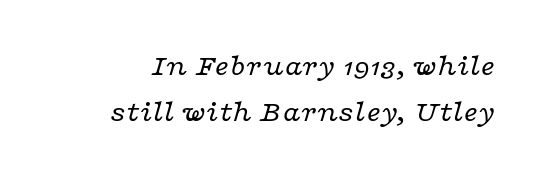
Q: Is the text bold? A: No.
Q: Is the text italic (slanted)? A: Yes, it leans right by about 16 degrees.
Q: Is the typeface a serif or a sans-serif typeface? A: Serif.
Q: Is the text underlined? A: No.
Q: Is the spacing between letters normal or unusually wide? A: Normal.
Q: Is the spacing between lines tight, normal or loose? A: Normal.
Q: Width (condensed, normal, or wide)? A: Wide.
Q: Stroke contrast? A: Low.
Q: x-height? A: Medium.
Q: Monospaced? A: No.
